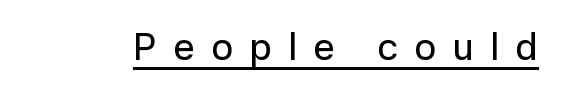
Q: Is the text italic (slanted)? A: No, it is upright.
Q: Is the typeface a serif or a sans-serif typeface? A: Sans-serif.
Q: Is the text underlined? A: Yes.
Q: Is the spacing between letters normal or unusually wide? A: Unusually wide.
Q: Width (condensed, normal, or wide)? A: Normal.
Q: Stroke contrast? A: Low.
Q: x-height? A: Medium.
Q: Monospaced? A: No.
